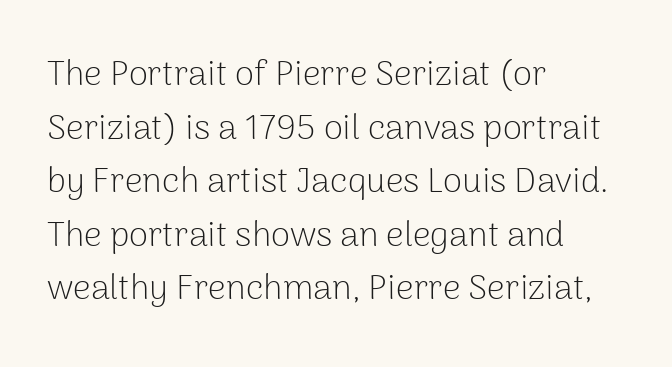
Q: Is the text bold? A: No.
Q: Is the text italic (slanted)? A: No, it is upright.
Q: Is the typeface a serif or a sans-serif typeface? A: Sans-serif.
Q: Is the text underlined? A: No.
Q: How is the paragraph aligned? A: Left-aligned.
Q: Is the spacing between letters normal or unusually wide? A: Normal.
Q: Is the spacing between lines tight, normal or loose? A: Normal.
Q: Width (condensed, normal, or wide)? A: Normal.
Q: Stroke contrast? A: Low.
Q: x-height? A: Medium.
Q: Monospaced? A: No.
